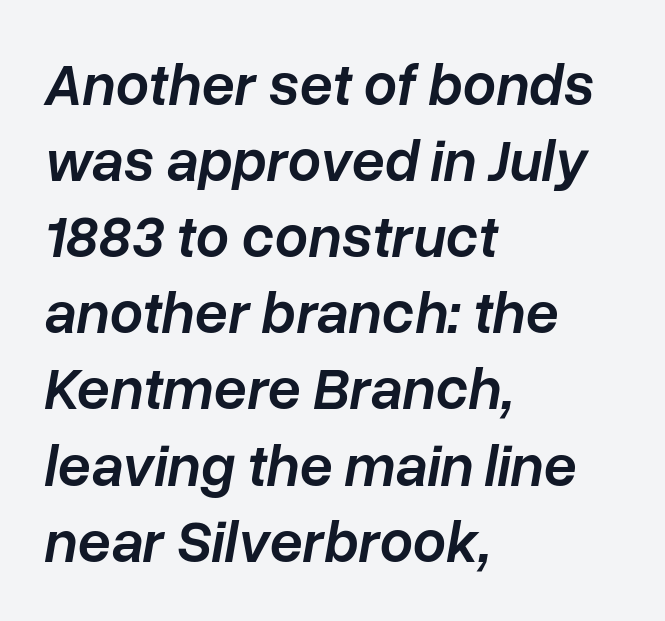
Q: Is the text bold? A: Semi-bold.
Q: Is the text italic (slanted)? A: Yes, it leans right by about 10 degrees.
Q: Is the text underlined? A: No.
Q: How is the paragraph aligned? A: Left-aligned.
Q: Is the spacing between letters normal or unusually wide? A: Normal.
Q: Is the spacing between lines tight, normal or loose? A: Normal.
Q: Width (condensed, normal, or wide)? A: Normal.
Q: Stroke contrast? A: Low.
Q: x-height? A: Medium.
Q: Monospaced? A: No.
